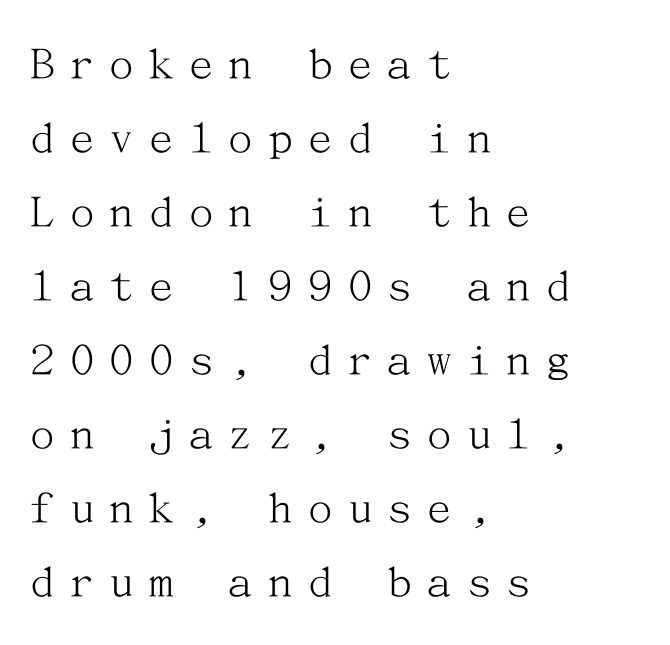
{"serif": "yes", "italic": "no", "bold": "no", "weight": "light", "width": "normal", "stroke_contrast": "medium", "x_height": "medium", "underline": "no", "align": "left", "line_spacing": "normal", "line_spacing_ratio": 1.51, "letter_spacing": "wide", "letter_spacing_em": 0.31, "glyph_px": 49}
